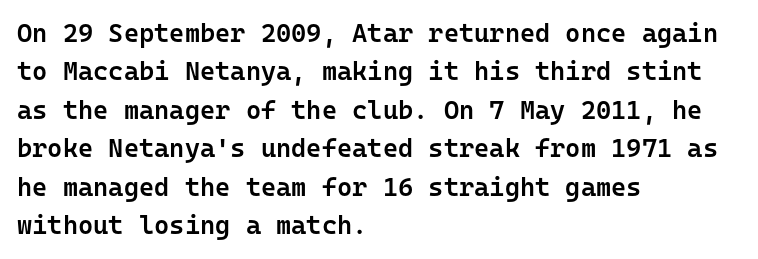
The lines are quadded left. Short note: letters normally spaced. Just letters on the line, the space beneath them empty. Look at the stroke-to-counter ratio: somewhat heavy, a semibold. Regular leading.
